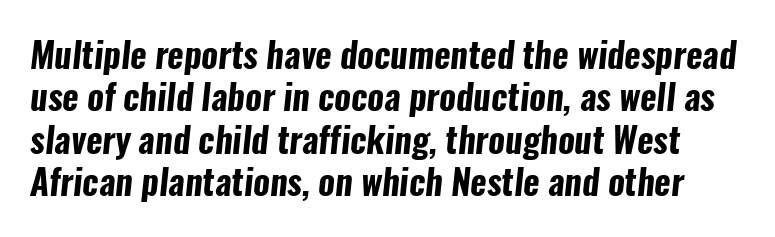
The image shows 35 px bold, condensed sans-serif type; set line spacing 1.21x, normal letter spacing, not underlined; low stroke contrast and a medium x-height.
